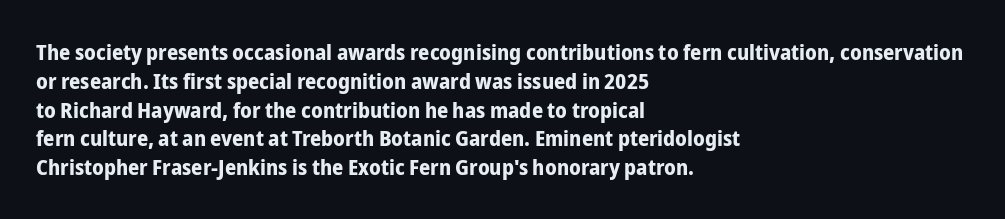
The image shows 22 px bold type, upright; set left-aligned, normal line spacing (1.31x), normal letter spacing, not underlined.
